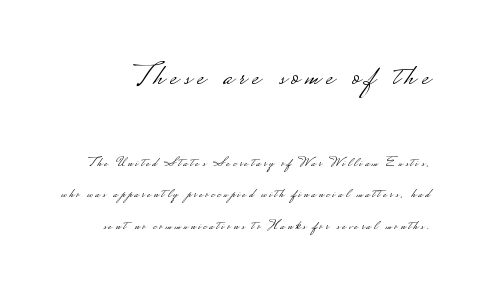
The image shows 32 px light, wide sans-serif type; set loose line spacing (2.25x), not underlined; the first (top) block is 2.29x larger; low stroke contrast.
